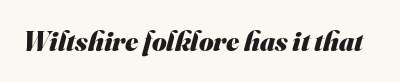
Unlike a traditional serif, this face leaves its strokes unadorned. Do the characters align in a grid? No, the font is proportional. These lines keep a tight, regular rhythm from letter to letter. This rendering features lettering with no underline. Set as a true bold cut, around the 700 mark.
